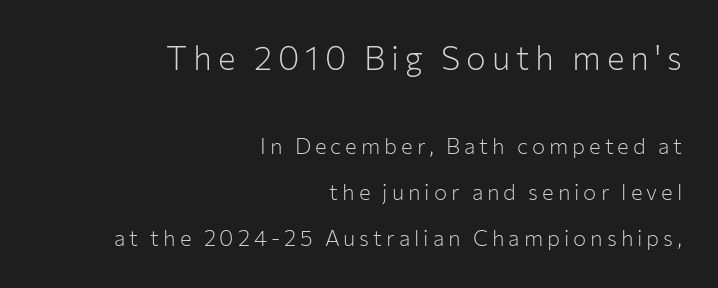
Size hierarchy here favors the leading block over the trailing one. The glyphs are unaccompanied by any horizontal stroke below them. Baseline-to-baseline distance is far greater than the letter height. These lines stack with their right ends in a neat column. Nope, no serifs anywhere on these letters.
